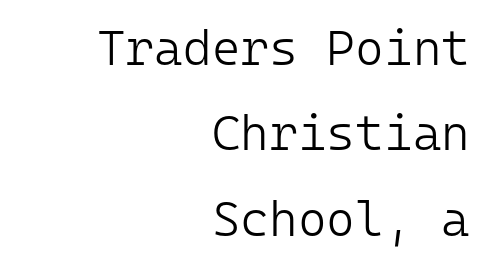
{"serif": "no", "italic": "no", "bold": "no", "weight": "light", "width": "normal", "stroke_contrast": "low", "x_height": "medium", "monospaced": "yes", "underline": "no", "align": "right", "line_spacing_ratio": 1.74, "letter_spacing": "normal", "letter_spacing_em": 0.0, "glyph_px": 49}
